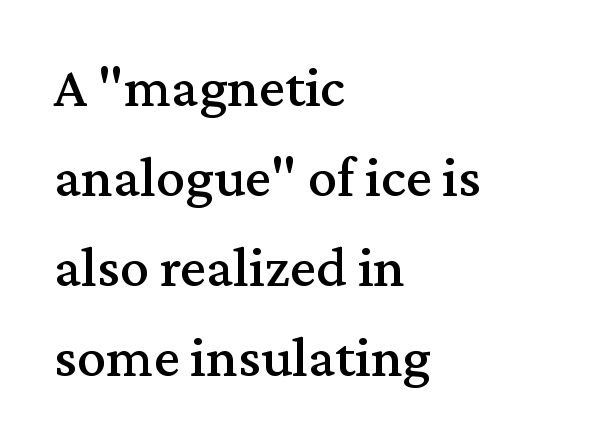
Q: Is the text italic (slanted)? A: No, it is upright.
Q: Is the typeface a serif or a sans-serif typeface? A: Serif.
Q: Is the text underlined? A: No.
Q: How is the paragraph aligned? A: Left-aligned.
Q: Is the spacing between letters normal or unusually wide? A: Normal.
Q: Is the spacing between lines tight, normal or loose? A: Normal.
Q: Width (condensed, normal, or wide)? A: Normal.
Q: Stroke contrast? A: Medium.
Q: x-height? A: Medium.
Q: Monospaced? A: No.
